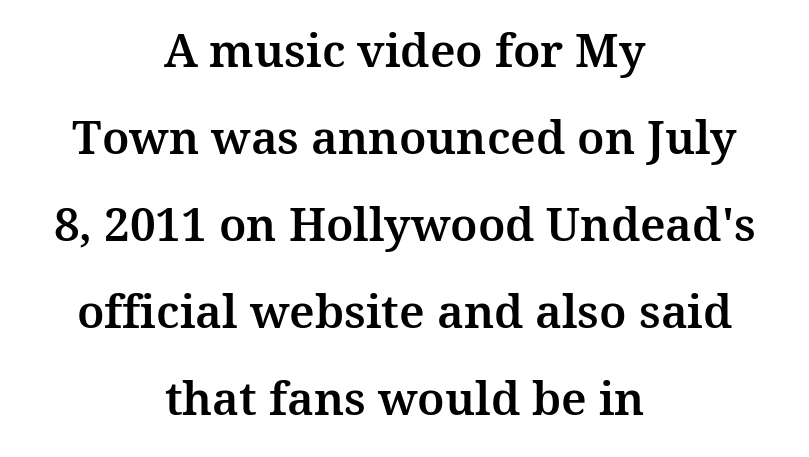
If you drew a line through each stem, it would be perfectly vertical. You could not count columns in this text — the font is proportionally spaced. The setting favours the middle, as headings and verse often do. To sum up the face: it has serifs.
